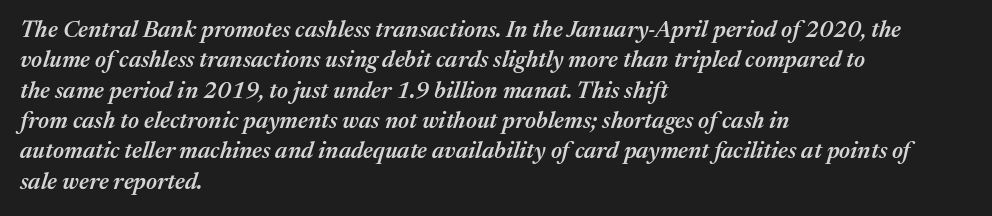
{"italic": "yes", "lean": "right", "slant_degrees": 17, "bold": "semi", "underline": "no", "align": "left", "line_spacing": "normal", "line_spacing_ratio": 1.32, "letter_spacing": "normal", "letter_spacing_em": 0.0, "glyph_px": 23}
